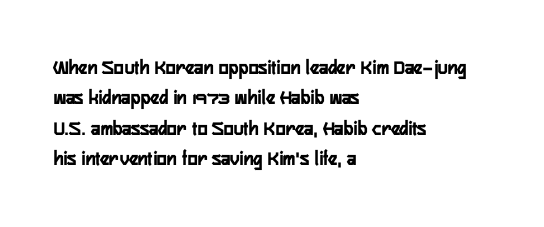
Notice how the stems are strictly vertical — no italics here. These words are printed bold, with thick strokes throughout. Leading: standard. You could call the tracking neutral — neither tight nor loose. The rendering anchors every line to the left-hand side. The words here are not underlined.
